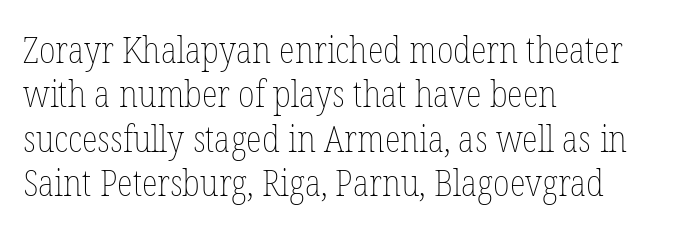
The image shows 37 px thin, condensed type, upright; set left-aligned, line spacing 1.2x, normal letter spacing, not underlined; low stroke contrast and a medium x-height.
